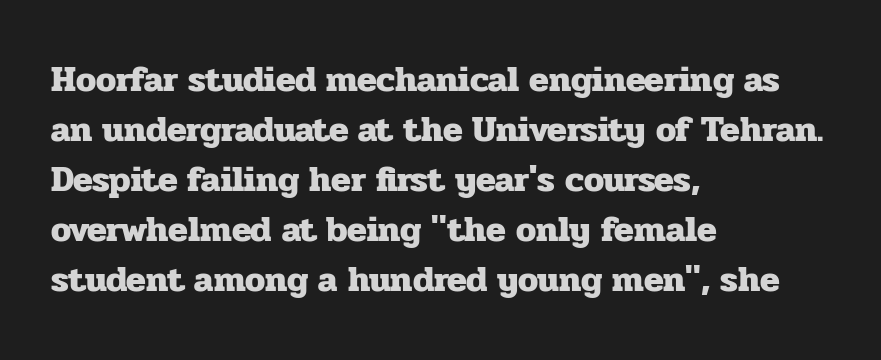
Old-style or modern, the face here clearly has serifs. Notice how descenders clear the ascenders below comfortably — that's standard leading. Quick note: underline off. In terms of weight, the rendering is a true, heavy bold. Glyph-to-glyph distance matches everyday printed text. The rendering uses natural spacing where letterforms have individual widths.
